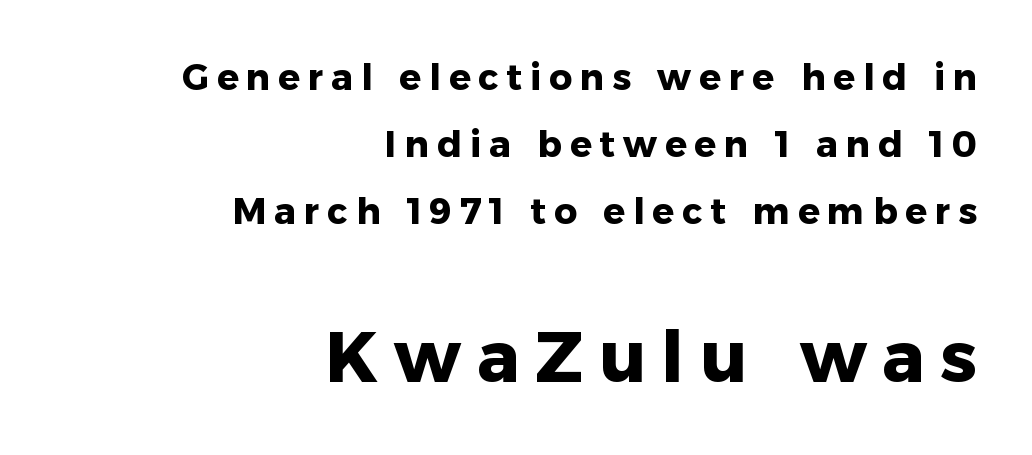
The letters are bold, with thick, heavy strokes. Characters follow at a spacing far wider than the type designer built in. Check under the words: just untouched page. Do the characters align in a grid? No, the font is proportional. Whoever set this made the second block the dominant, larger element. Italic: no, the glyphs are upright roman.
